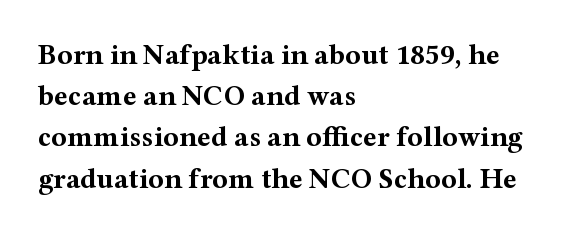
Q: Is the text bold? A: Yes.
Q: Is the text italic (slanted)? A: No, it is upright.
Q: Is the typeface a serif or a sans-serif typeface? A: Serif.
Q: Is the text underlined? A: No.
Q: How is the paragraph aligned? A: Left-aligned.
Q: Is the spacing between letters normal or unusually wide? A: Normal.
Q: Is the spacing between lines tight, normal or loose? A: Normal.
Q: Width (condensed, normal, or wide)? A: Wide.
Q: Stroke contrast? A: Medium.
Q: x-height? A: Medium.
Q: Monospaced? A: No.
